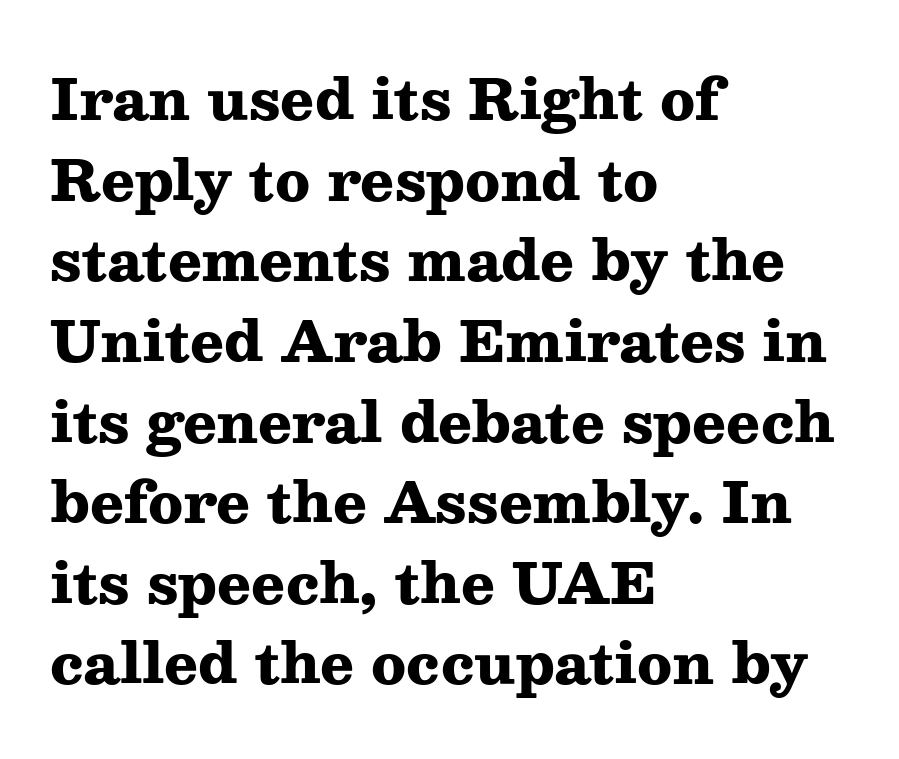
{"serif": "yes", "italic": "no", "bold": "yes", "weight": "heavy", "width": "wide", "stroke_contrast": "medium", "x_height": "medium", "monospaced": "no", "underline": "no", "align": "left", "line_spacing": "normal", "line_spacing_ratio": 1.44, "letter_spacing": "normal", "letter_spacing_em": 0.0, "glyph_px": 56}
